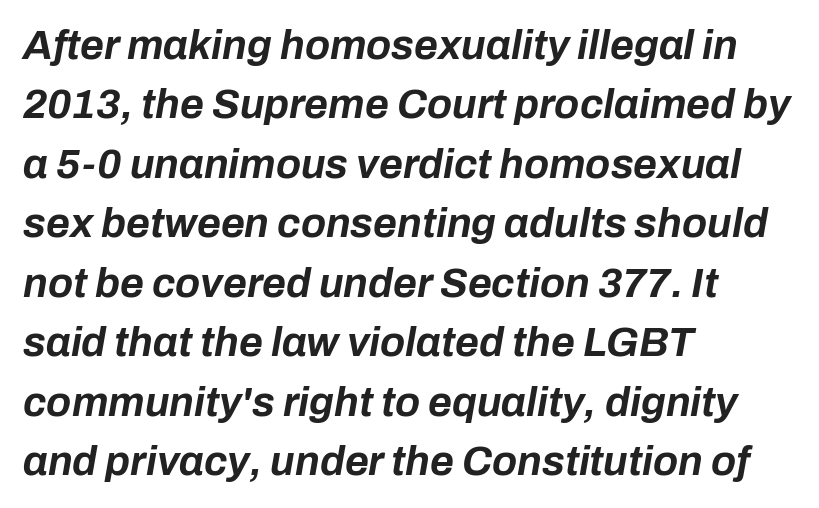
Q: Is the text bold? A: Yes.
Q: Is the text italic (slanted)? A: Yes, it leans right by about 10 degrees.
Q: Is the text underlined? A: No.
Q: How is the paragraph aligned? A: Left-aligned.
Q: Is the spacing between letters normal or unusually wide? A: Normal.
Q: Is the spacing between lines tight, normal or loose? A: Normal.
Q: Width (condensed, normal, or wide)? A: Normal.
Q: Stroke contrast? A: Low.
Q: x-height? A: Medium.
Q: Monospaced? A: No.
